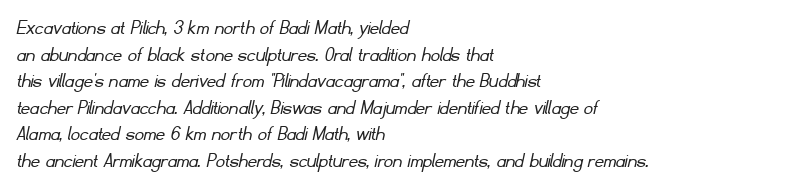
Q: Is the text bold? A: No.
Q: Is the text underlined? A: No.
Q: How is the paragraph aligned? A: Left-aligned.
Q: Is the spacing between letters normal or unusually wide? A: Normal.
